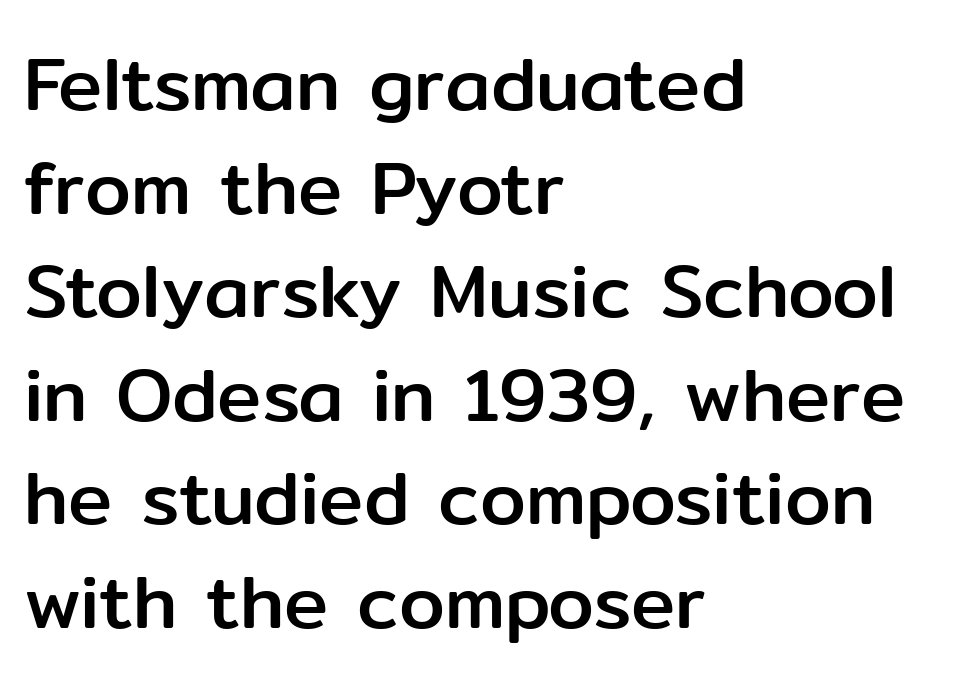
One-word summary of the alignment: left. The letters sit at their default tracking, neither squeezed nor spread. Think of a printed novel: that variable character pitch is what you see here. Words float on clear page, feet unadorned.
